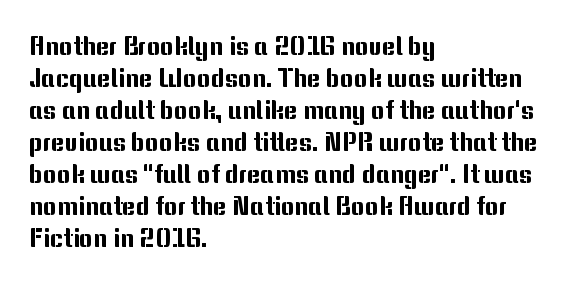
Q: Is the text italic (slanted)? A: No, it is upright.
Q: Is the text underlined? A: No.
Q: How is the paragraph aligned? A: Left-aligned.
Q: Is the spacing between letters normal or unusually wide? A: Normal.
